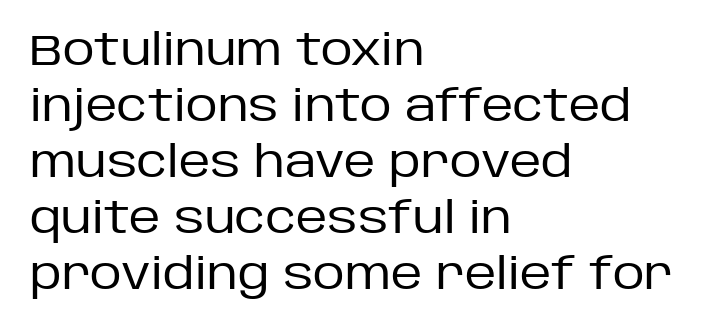
The image shows 44 px regular-weight sans-serif type, upright; set left-aligned, normal line spacing (1.27x), normal letter spacing, not underlined; low stroke contrast and a large x-height.
